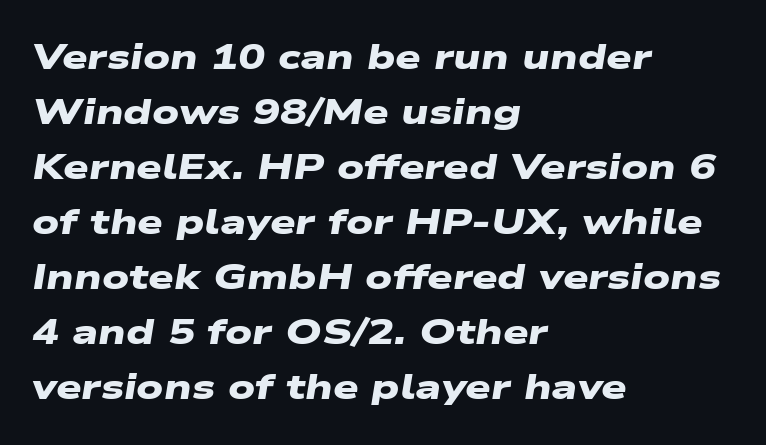
Q: Is the text bold? A: Yes.
Q: Is the typeface a serif or a sans-serif typeface? A: Sans-serif.
Q: Is the text underlined? A: No.
Q: How is the paragraph aligned? A: Left-aligned.
Q: Is the spacing between letters normal or unusually wide? A: Normal.
Q: Is the spacing between lines tight, normal or loose? A: Normal.
Q: Width (condensed, normal, or wide)? A: Wide.
Q: Stroke contrast? A: Low.
Q: x-height? A: Medium.
Q: Monospaced? A: No.
